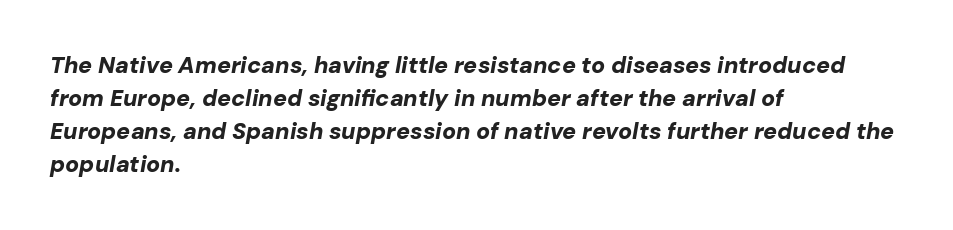
Q: Is the text bold? A: Yes.
Q: Is the text italic (slanted)? A: Yes, it leans right by about 10 degrees.
Q: Is the text underlined? A: No.
Q: How is the paragraph aligned? A: Left-aligned.
Q: Is the spacing between letters normal or unusually wide? A: Normal.
Q: Is the spacing between lines tight, normal or loose? A: Normal.
